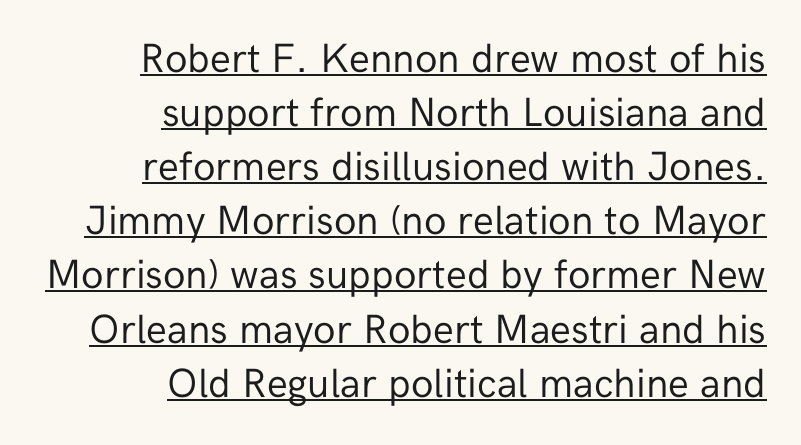
The image shows 41 px regular-weight sans-serif type, upright; set right-aligned, normal line spacing (1.32x), normal letter spacing, underlined; low stroke contrast and a medium x-height.
